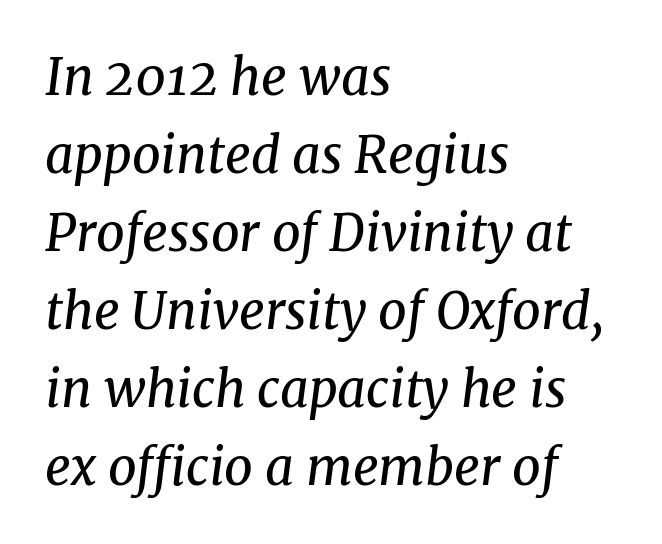
{"serif": "yes", "italic": "yes", "lean": "right", "slant_degrees": 8, "bold": "no", "weight": "regular", "width": "normal", "stroke_contrast": "medium", "x_height": "medium", "monospaced": "no", "underline": "no", "align": "left", "line_spacing": "normal", "line_spacing_ratio": 1.56, "letter_spacing": "normal", "letter_spacing_em": 0.0, "glyph_px": 50}
